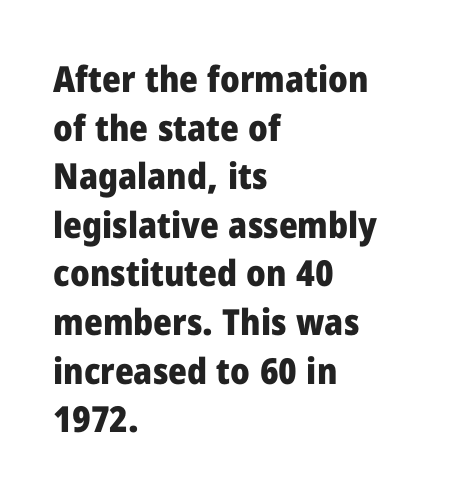
The image shows 36 px heavy sans-serif type, upright; set left-aligned, normal line spacing (1.35x), normal letter spacing, not underlined; low stroke contrast and a medium x-height.
